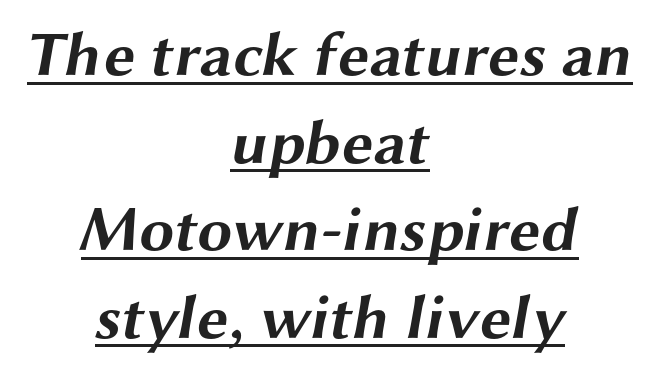
Q: Is the text bold? A: Yes.
Q: Is the typeface a serif or a sans-serif typeface? A: Sans-serif.
Q: Is the text underlined? A: Yes.
Q: How is the paragraph aligned? A: Centered.
Q: Is the spacing between letters normal or unusually wide? A: Normal.
Q: Is the spacing between lines tight, normal or loose? A: Normal.
Q: Width (condensed, normal, or wide)? A: Wide.
Q: Stroke contrast? A: Medium.
Q: x-height? A: Medium.
Q: Monospaced? A: No.
